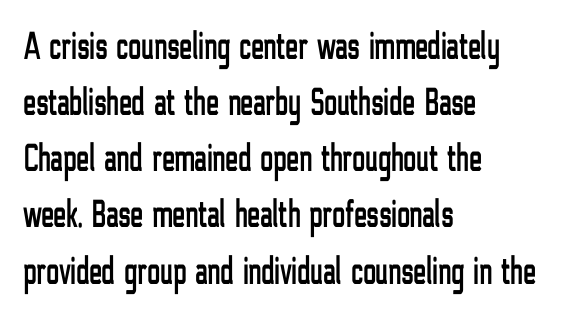
{"serif": "no", "italic": "no", "width": "condensed", "stroke_contrast": "low", "x_height": "medium", "monospaced": "no", "underline": "no", "align": "left", "line_spacing": "normal", "line_spacing_ratio": 1.44, "letter_spacing": "normal", "letter_spacing_em": 0.0, "glyph_px": 39}
